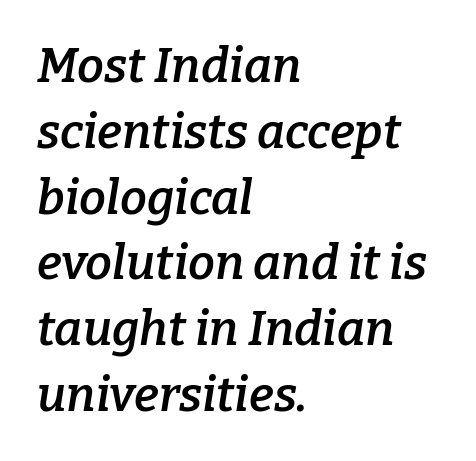
{"serif": "yes", "italic": "yes", "lean": "right", "slant_degrees": 9, "bold": "semi", "weight": "semibold", "width": "normal", "stroke_contrast": "low", "x_height": "medium", "monospaced": "no", "underline": "no", "align": "left", "line_spacing": "normal", "line_spacing_ratio": 1.37, "letter_spacing": "normal", "letter_spacing_em": 0.0, "glyph_px": 48}
